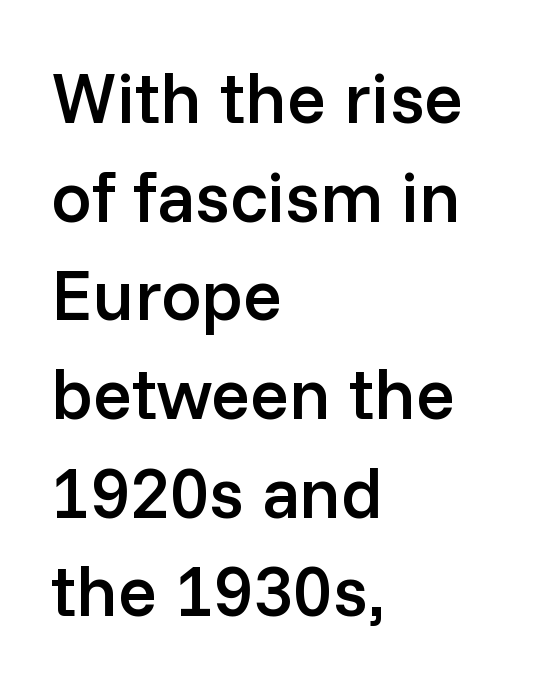
The image shows 72 px semibold sans-serif type, upright; set left-aligned, normal line spacing (1.37x), normal letter spacing, not underlined; low stroke contrast and a medium x-height.
